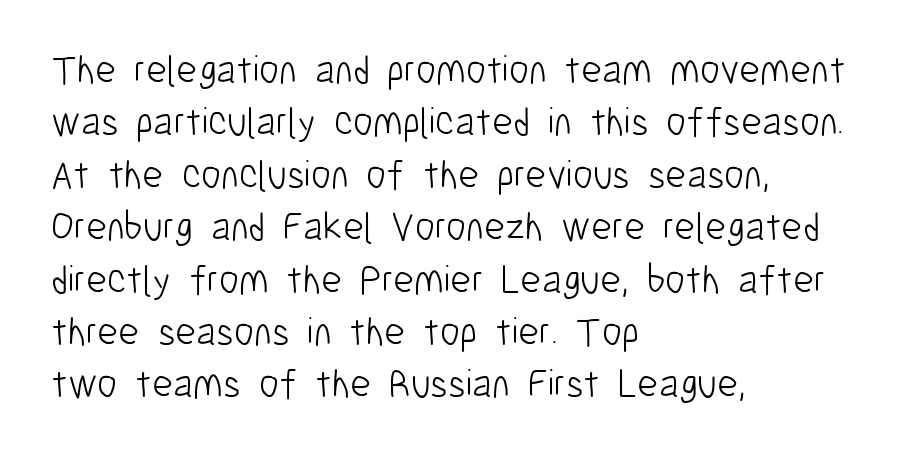
Characters follow at the spacing the type designer built in. Italic? Not at all — the glyphs are vertical. One-word summary of the alignment: left. Whoever set this chose a conventional vertical rhythm.
